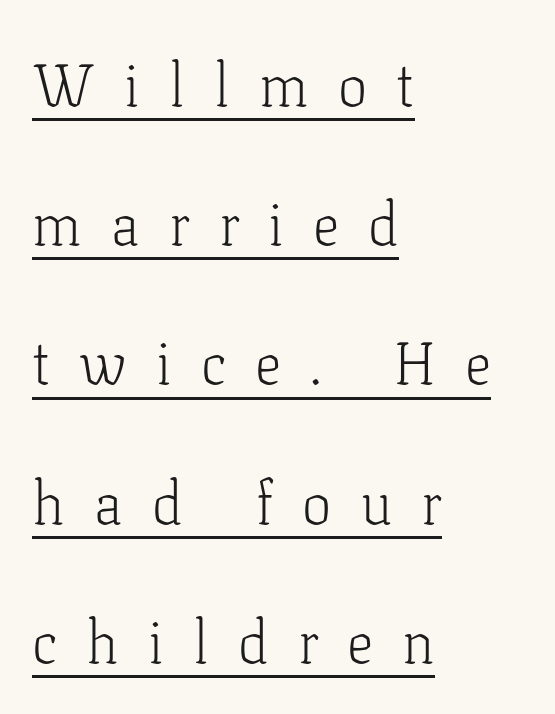
{"serif": "yes", "italic": "no", "bold": "no", "weight": "light", "width": "normal", "stroke_contrast": "low", "x_height": "medium", "monospaced": "no", "underline": "yes", "align": "left", "line_spacing": "loose", "line_spacing_ratio": 2.36, "letter_spacing": "wide", "letter_spacing_em": 0.5, "glyph_px": 59}
